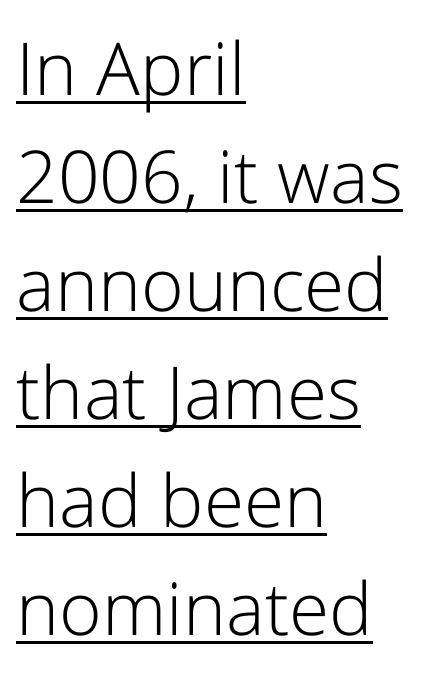
The passage shown is not bold in any degree. Is this a fixed-width face? No — the glyphs have proportional, varying widths. The glyphs are accompanied by a horizontal stroke just below them. Style check: upright. A normal amount of white space separates one row of letters from the next. Short and long lines alike share a common starting point at left.
